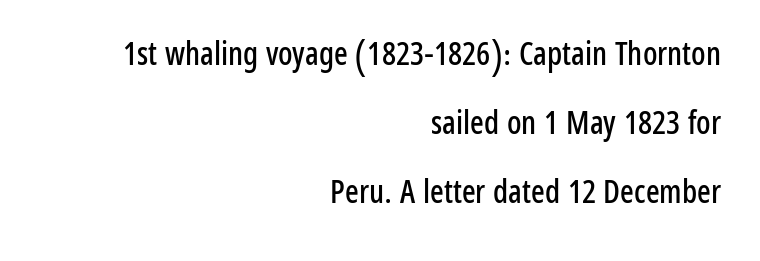
Q: Is the text italic (slanted)? A: No, it is upright.
Q: Is the typeface a serif or a sans-serif typeface? A: Sans-serif.
Q: Is the text underlined? A: No.
Q: How is the paragraph aligned? A: Right-aligned.
Q: Is the spacing between letters normal or unusually wide? A: Normal.
Q: Is the spacing between lines tight, normal or loose? A: Loose.
Q: Width (condensed, normal, or wide)? A: Condensed.
Q: Stroke contrast? A: Low.
Q: x-height? A: Medium.
Q: Monospaced? A: No.
